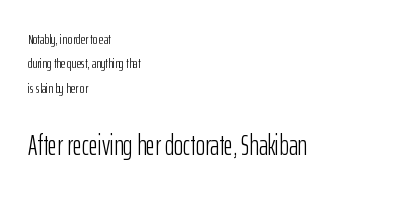
Q: Is the text bold? A: No.
Q: Is the text italic (slanted)? A: No, it is upright.
Q: Is the typeface a serif or a sans-serif typeface? A: Sans-serif.
Q: Is the text underlined? A: No.
Q: How is the paragraph aligned? A: Left-aligned.
Q: Is the spacing between letters normal or unusually wide? A: Normal.
Q: Which block of text is set in a larger size, the first (top) or the second (bottom)? A: The second (bottom) one.
Q: Width (condensed, normal, or wide)? A: Condensed.
Q: Stroke contrast? A: Low.
Q: x-height? A: Medium.
Q: Monospaced? A: No.
